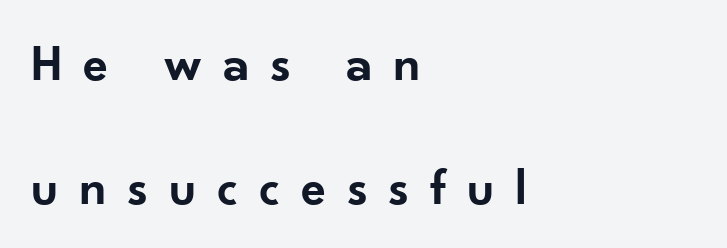
{"serif": "no", "italic": "no", "bold": "semi", "weight": "semibold", "width": "normal", "stroke_contrast": "low", "x_height": "small", "monospaced": "no", "underline": "no", "align": "left", "line_spacing": "loose", "line_spacing_ratio": 2.39, "letter_spacing": "wide", "letter_spacing_em": 0.4, "glyph_px": 52}
